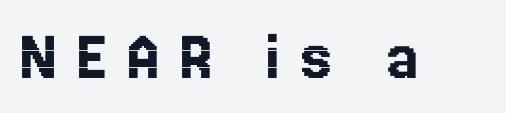
Q: Is the text italic (slanted)? A: No, it is upright.
Q: Is the text underlined? A: No.
Q: Is the spacing between letters normal or unusually wide? A: Unusually wide.
Q: Width (condensed, normal, or wide)? A: Normal.
Q: x-height? A: Medium.
Q: Monospaced? A: No.
